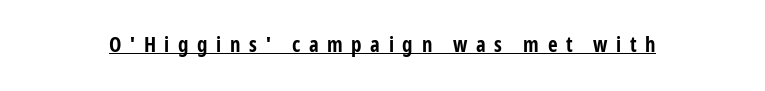
{"italic": "no", "bold": "yes", "underline": "yes", "letter_spacing": "wide", "letter_spacing_em": 0.41, "glyph_px": 21}
